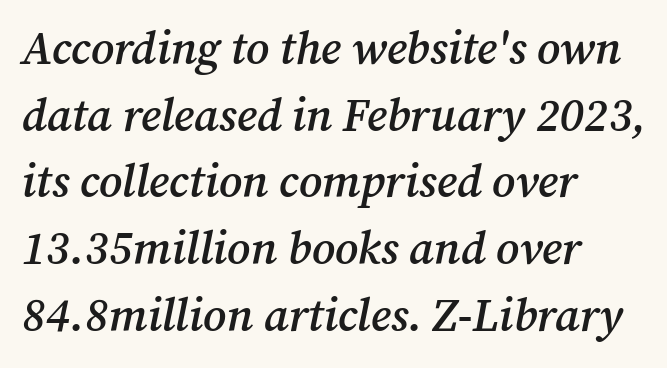
The image shows 46 px semibold serif type, italic (leaning right); set left-aligned, normal line spacing (1.45x), normal letter spacing, not underlined; medium stroke contrast and a medium x-height.
